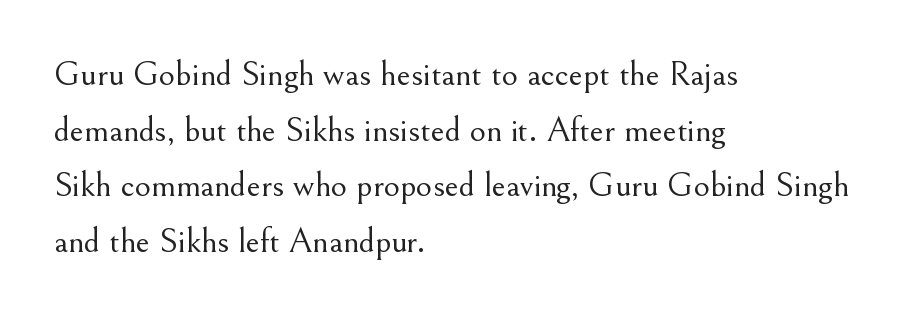
Q: Is the text bold? A: No.
Q: Is the text italic (slanted)? A: No, it is upright.
Q: Is the typeface a serif or a sans-serif typeface? A: Serif.
Q: Is the text underlined? A: No.
Q: How is the paragraph aligned? A: Left-aligned.
Q: Is the spacing between letters normal or unusually wide? A: Normal.
Q: Is the spacing between lines tight, normal or loose? A: Normal.
Q: Width (condensed, normal, or wide)? A: Normal.
Q: Stroke contrast? A: Medium.
Q: x-height? A: Small.
Q: Monospaced? A: No.
